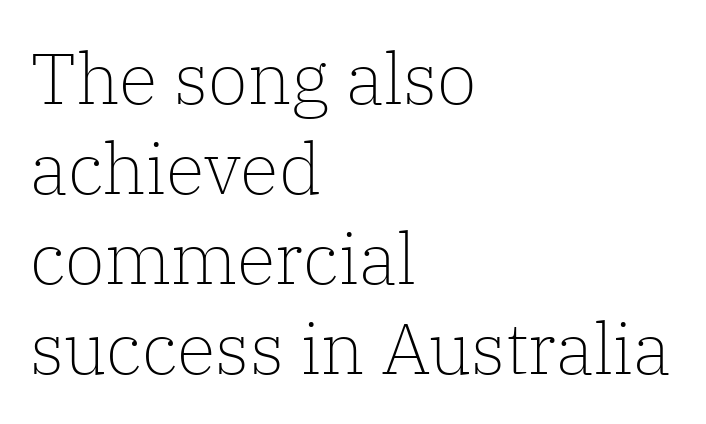
The face looks like a standard text weight, possibly lighter. Just letters on the line, the space beneath them empty. Evenly set lines give the paragraph a standard silhouette. Do the characters align in a grid? No, the font is proportional.
